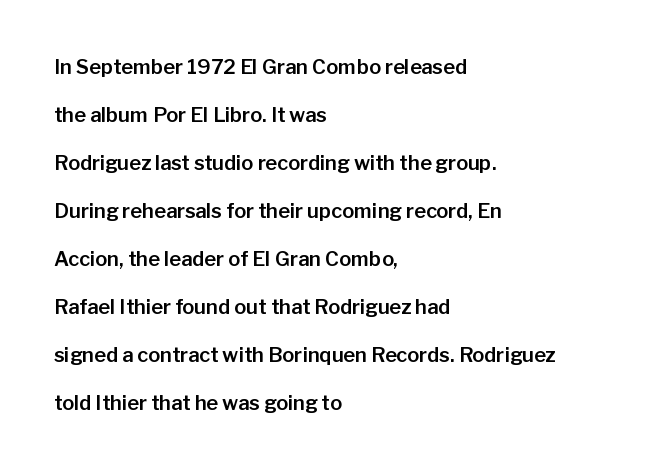
Q: Is the text italic (slanted)? A: No, it is upright.
Q: Is the text underlined? A: No.
Q: How is the paragraph aligned? A: Left-aligned.
Q: Is the spacing between letters normal or unusually wide? A: Normal.
Q: Is the spacing between lines tight, normal or loose? A: Loose.
